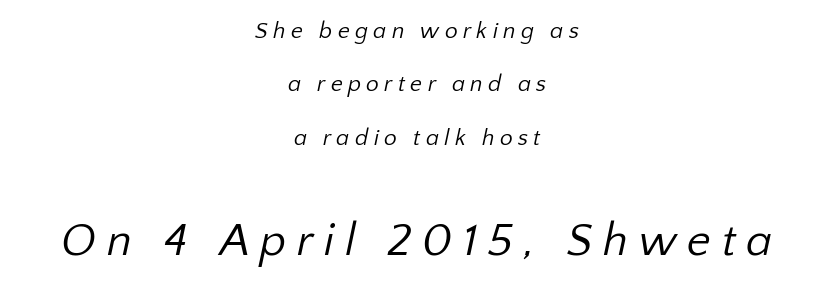
Q: Is the text bold? A: No.
Q: Is the typeface a serif or a sans-serif typeface? A: Sans-serif.
Q: Is the text underlined? A: No.
Q: How is the paragraph aligned? A: Centered.
Q: Is the spacing between letters normal or unusually wide? A: Unusually wide.
Q: Is the spacing between lines tight, normal or loose? A: Loose.
Q: Which block of text is set in a larger size, the first (top) or the second (bottom)? A: The second (bottom) one.
Q: Width (condensed, normal, or wide)? A: Normal.
Q: Stroke contrast? A: Low.
Q: x-height? A: Medium.
Q: Monospaced? A: No.
